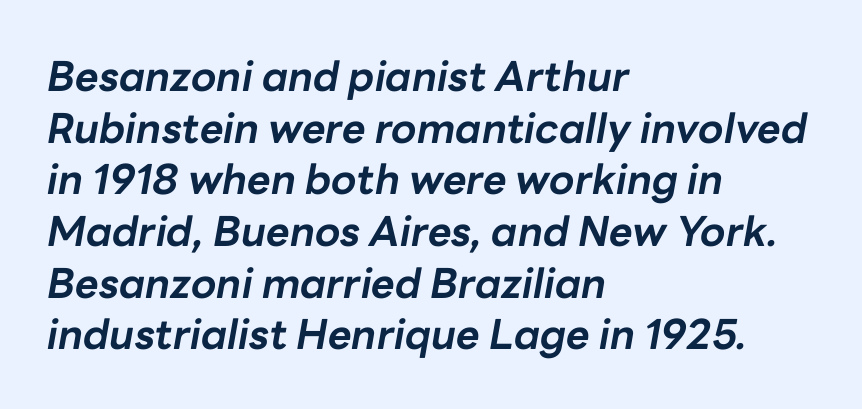
Q: Is the text bold? A: Yes.
Q: Is the text italic (slanted)? A: Yes, it leans right by about 10 degrees.
Q: Is the text underlined? A: No.
Q: How is the paragraph aligned? A: Left-aligned.
Q: Is the spacing between letters normal or unusually wide? A: Normal.
Q: Is the spacing between lines tight, normal or loose? A: Normal.
Q: Width (condensed, normal, or wide)? A: Normal.
Q: Stroke contrast? A: Low.
Q: x-height? A: Medium.
Q: Monospaced? A: No.
